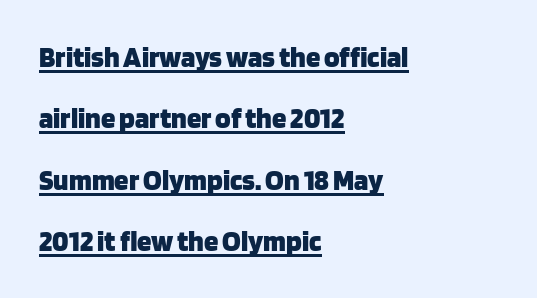
The font family rendered here belongs to the sans-serif group. Short and long lines alike share a common starting point at left. A typesetter would call this proportional, since set widths differ per character. Set as a true bold cut, around the 700 mark. The words here are underlined. Regarding leading, the lines here are spaced well apart.
